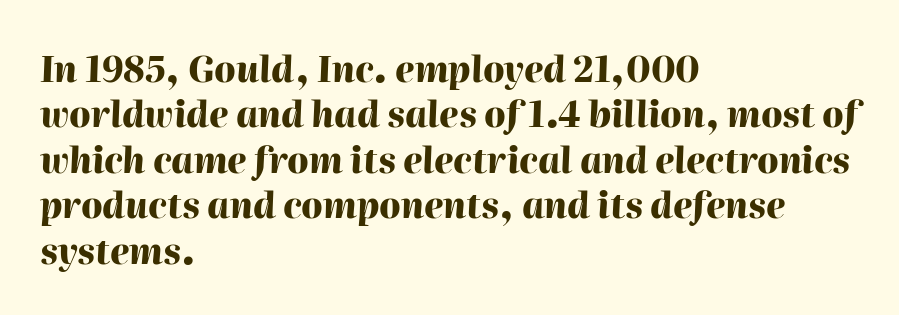
Q: Is the text bold? A: Yes.
Q: Is the text italic (slanted)? A: Yes, it leans right by about 2 degrees.
Q: Is the text underlined? A: No.
Q: How is the paragraph aligned? A: Left-aligned.
Q: Is the spacing between letters normal or unusually wide? A: Normal.
Q: Is the spacing between lines tight, normal or loose? A: Normal.
Q: Width (condensed, normal, or wide)? A: Normal.
Q: Stroke contrast? A: High.
Q: x-height? A: Medium.
Q: Monospaced? A: No.
